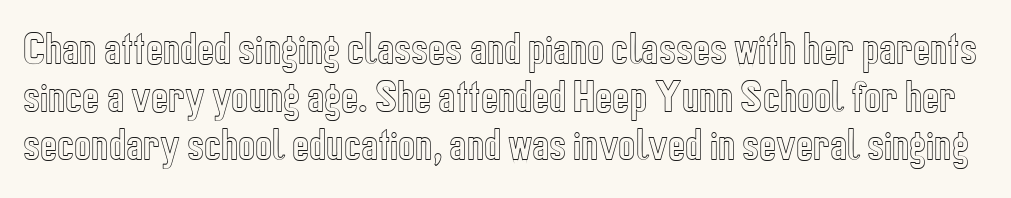
Q: Is the text italic (slanted)? A: No, it is upright.
Q: Is the text underlined? A: No.
Q: Is the spacing between letters normal or unusually wide? A: Normal.
Q: Is the spacing between lines tight, normal or loose? A: Normal.
Q: Width (condensed, normal, or wide)? A: Condensed.
Q: x-height? A: Medium.
Q: Monospaced? A: No.
